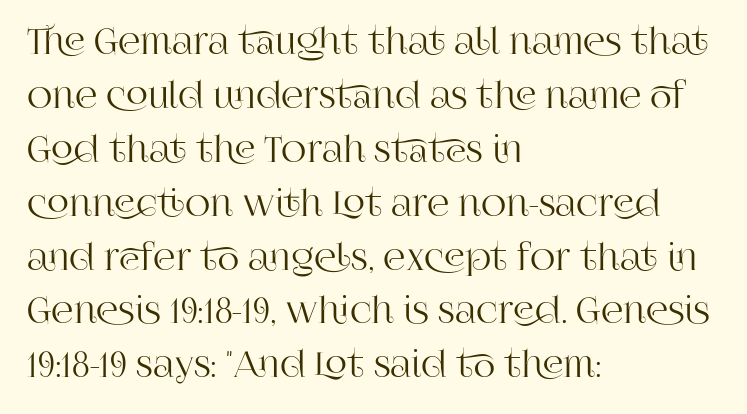
The passage shown has conventional tracking throughout. This is roman type, the default non-slanted kind. You could not count columns in this text — the font is proportionally spaced. Compared with typical paragraphs, the rows here are spaced about the same. Plain, unruled lines of type.
